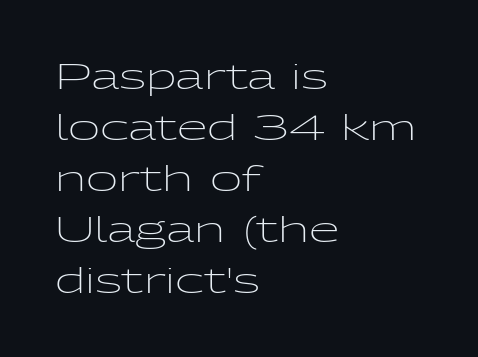
Q: Is the text bold? A: No.
Q: Is the text italic (slanted)? A: No, it is upright.
Q: Is the typeface a serif or a sans-serif typeface? A: Sans-serif.
Q: Is the text underlined? A: No.
Q: How is the paragraph aligned? A: Left-aligned.
Q: Is the spacing between letters normal or unusually wide? A: Normal.
Q: Is the spacing between lines tight, normal or loose? A: Normal.
Q: Width (condensed, normal, or wide)? A: Wide.
Q: Stroke contrast? A: Low.
Q: x-height? A: Medium.
Q: Monospaced? A: No.
